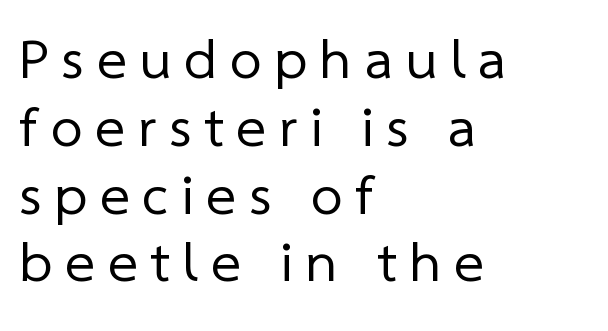
There is plenty of visible air inserted between adjacent glyphs. Nobody drew a line under any word here. Every row of glyphs begins at an identical x-position on the left. Are there feet on the stems? There aren't — it's a sans. Here the designer chose a conventional face with non-uniform glyph widths. Compared with a typical body face, this is equally light or lighter still.
